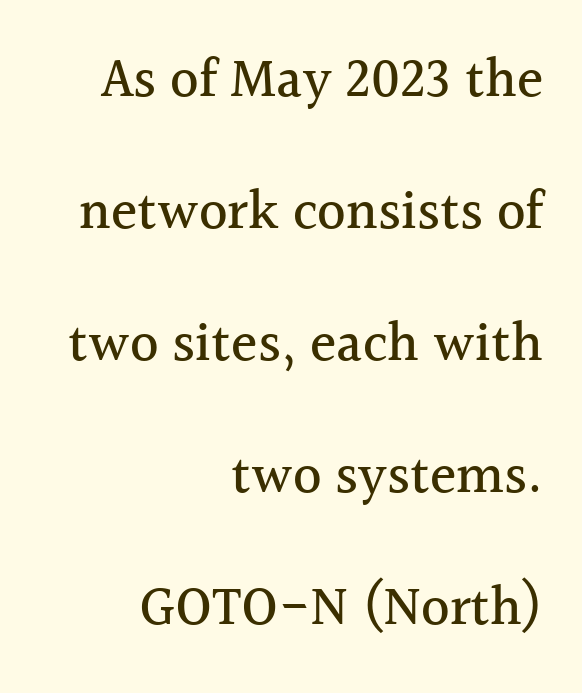
The gaps between neighbouring characters are ordinary and unremarkable. Rendered with straight, roman letterforms. In terms of leading, this rendering errs on the spacious side. This sample has the flowing, uneven cadence of proportional lettering. The typesetter chose a ragged-left arrangement here. Anything drawn beneath the words? Only blank space.
